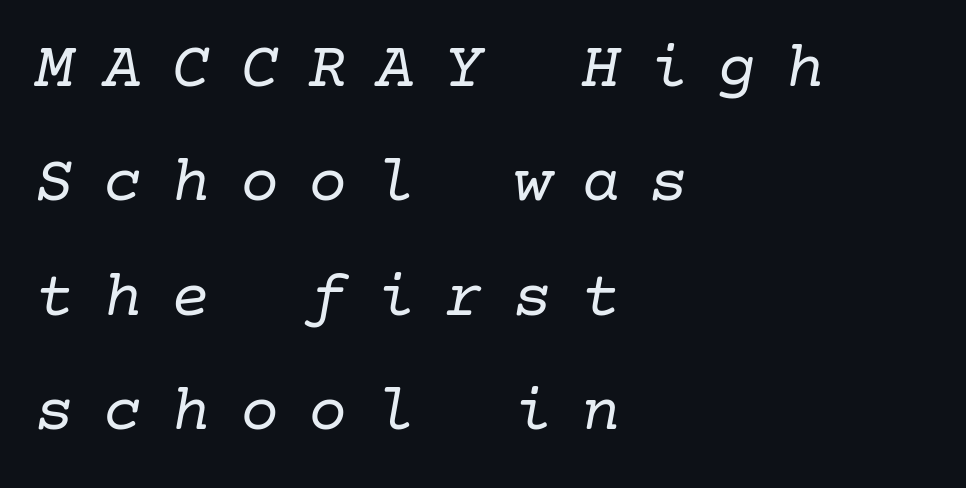
{"serif": "yes", "italic": "yes", "lean": "right", "slant_degrees": 10, "bold": "no", "weight": "regular", "width": "normal", "stroke_contrast": "low", "x_height": "medium", "underline": "no", "align": "left", "line_spacing_ratio": 1.76, "letter_spacing": "wide", "letter_spacing_em": 0.45, "glyph_px": 65}
